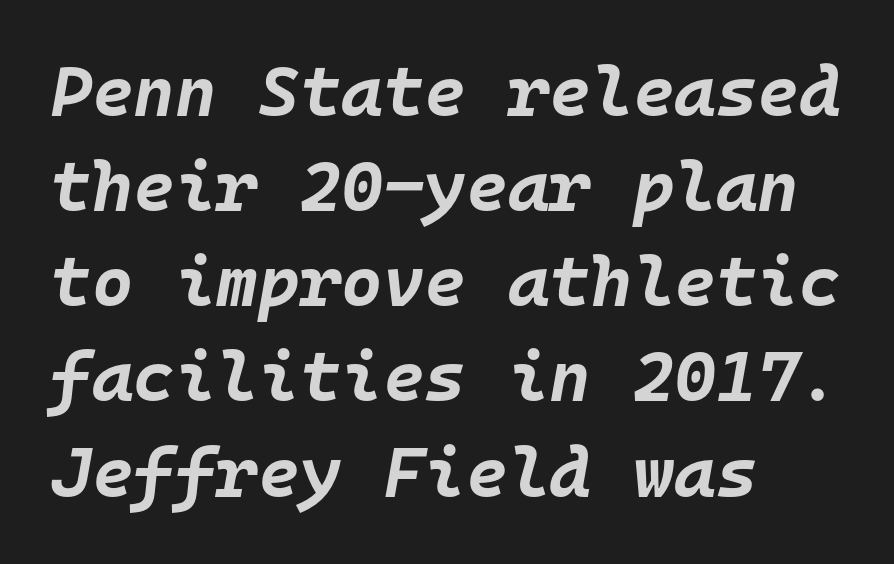
The passage shown is typed in a monospace face where columns stay perfectly aligned. Is the type slanted? Yes — the strokes lean at a clear angle. Bare-footed words on every line. Nothing unusual about the tracking: characters are spaced as the font intends.
